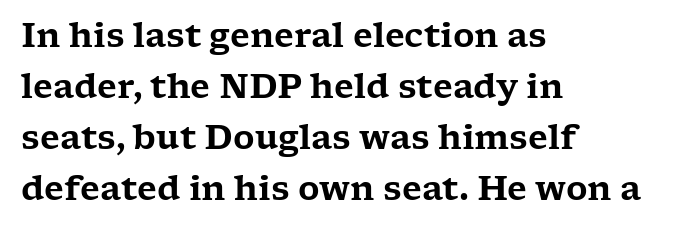
The image shows 33 px wide serif type, upright; set left-aligned, normal line spacing (1.55x), normal letter spacing, not underlined; low stroke contrast and a medium x-height.
